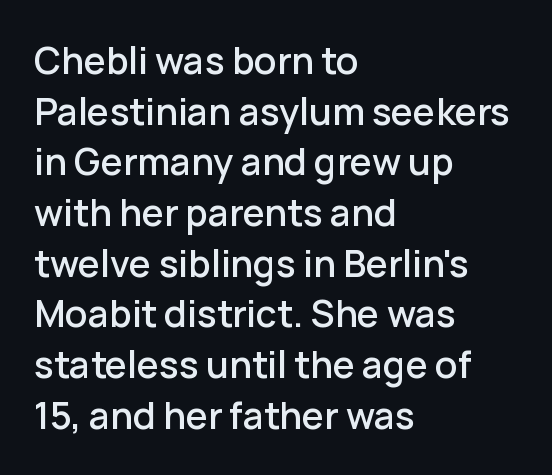
The image shows 37 px sans-serif type, upright; set left-aligned, normal line spacing (1.37x), normal letter spacing, not underlined; low stroke contrast and a medium x-height.
